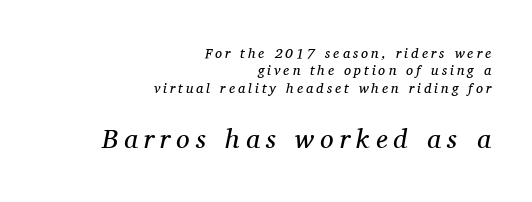
Q: Is the text bold? A: No.
Q: Is the text italic (slanted)? A: Yes, it leans right by about 11 degrees.
Q: Is the text underlined? A: No.
Q: How is the paragraph aligned? A: Right-aligned.
Q: Is the spacing between letters normal or unusually wide? A: Unusually wide.
Q: Is the spacing between lines tight, normal or loose? A: Normal.
Q: Which block of text is set in a larger size, the first (top) or the second (bottom)? A: The second (bottom) one.
